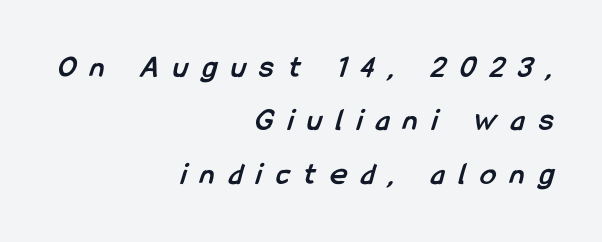
Q: Is the text bold? A: Yes.
Q: Is the typeface a serif or a sans-serif typeface? A: Sans-serif.
Q: Is the text underlined? A: No.
Q: How is the paragraph aligned? A: Right-aligned.
Q: Is the spacing between letters normal or unusually wide? A: Unusually wide.
Q: Is the spacing between lines tight, normal or loose? A: Normal.
Q: Width (condensed, normal, or wide)? A: Condensed.
Q: Stroke contrast? A: Low.
Q: x-height? A: Medium.
Q: Monospaced? A: No.
